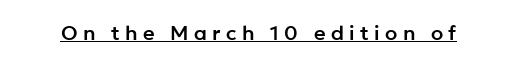
{"italic": "no", "underline": "yes", "letter_spacing": "wide", "letter_spacing_em": 0.27, "glyph_px": 20}
